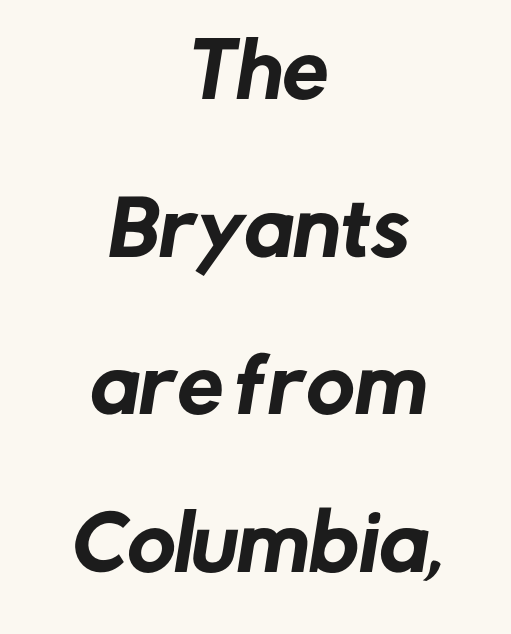
Vertically, the passage feels expansive, rows floating well apart. Decoration check: the copy has no underline. A typesetter would label this face a sans. The rendering keeps characters at their native spacing. Here the designer chose a conventional face with non-uniform glyph widths.
